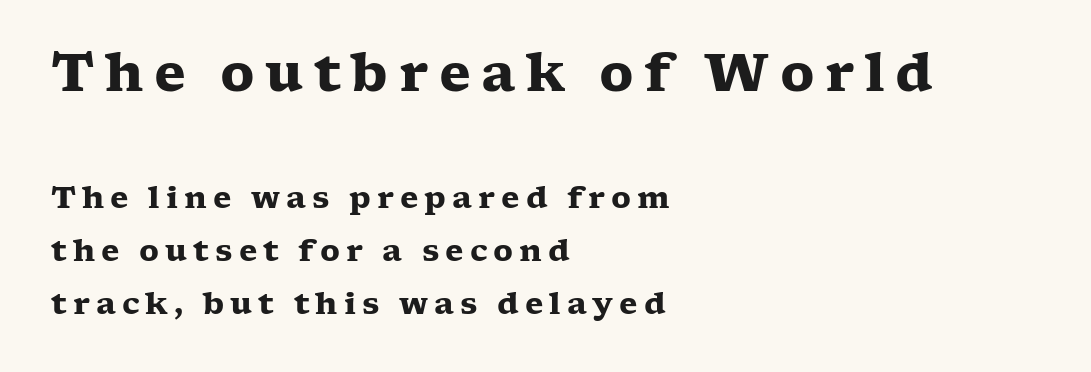
Is the type bold? Yes — the strokes are clearly thick and heavy. Caption: multi-line text, flush left, ragged right. Classification — serif. The emphasis by scale lands on block number one, above. Rendered with straight, roman letterforms. Between one letter and the next there's a generous, obvious gap.
